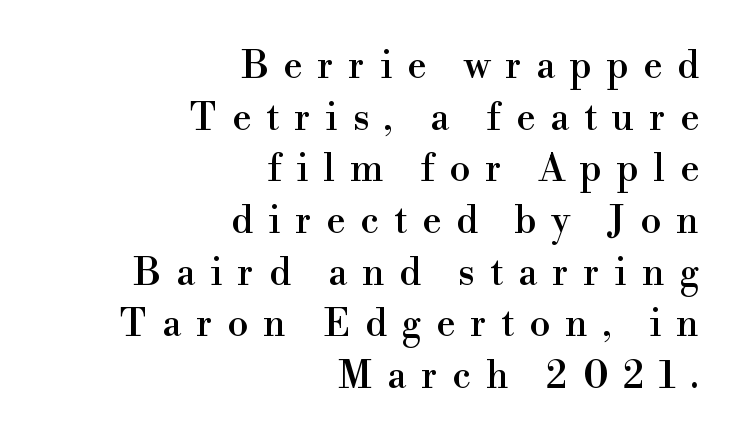
This is the regular roman posture of the typeface. There is plenty of visible air inserted between adjacent glyphs. The space directly below the letters is spotless. The typesetter chose a ragged-left arrangement here.
